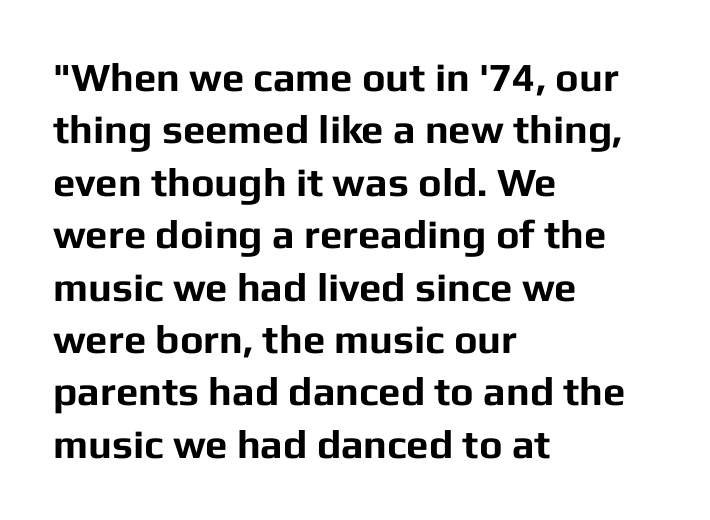
What kind of face is this? One without serifs — a sans. The strip under each line holds only bare page. The typesetter chose a ragged-right arrangement here. You could call the tracking neutral — neither tight nor loose. Ordinary non-slanted type is in use. Emphasis by weight is at full strength: bold.
